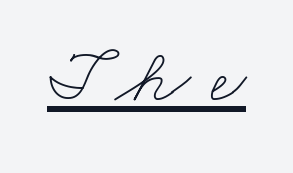
Q: Is the text bold? A: No.
Q: Is the text underlined? A: Yes.
Q: Is the spacing between letters normal or unusually wide? A: Unusually wide.
Q: Width (condensed, normal, or wide)? A: Wide.
Q: Stroke contrast? A: Low.
Q: x-height? A: Small.
Q: Monospaced? A: No.
